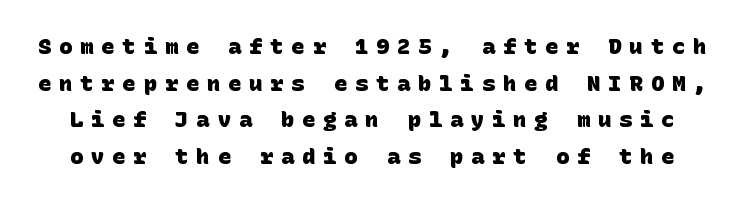
The image shows 22 px bold type; set normal line spacing (1.66x), unusually wide letter spacing (+0.36 em), not underlined.
